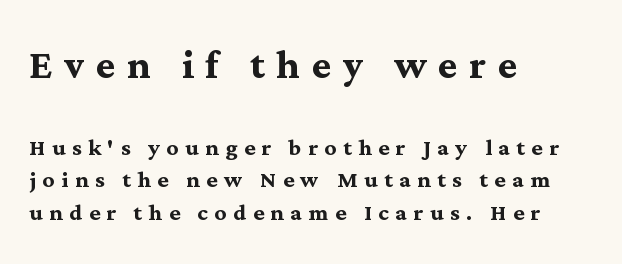
The image shows 51 px semibold serif type, upright; set left-aligned, tight line spacing (1.12x), unusually wide letter spacing (+0.23 em), not underlined; the first (top) block is 1.76x larger; medium stroke contrast and a medium x-height.
